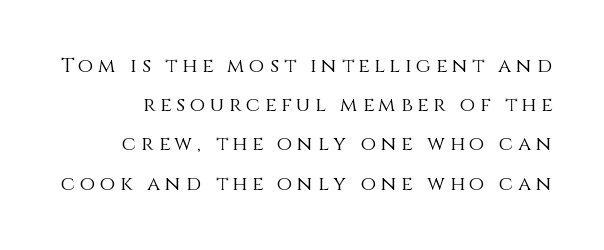
The image shows 20 px text type, upright; set loose line spacing (1.96x), unusually wide letter spacing (+0.24 em), not underlined.
